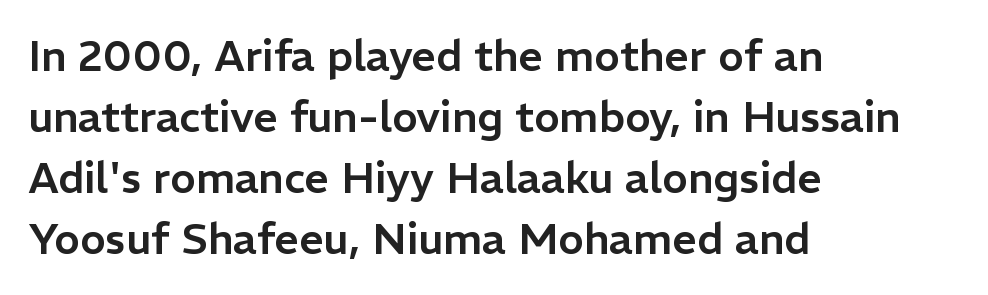
{"serif": "no", "italic": "no", "width": "normal", "stroke_contrast": "low", "x_height": "medium", "monospaced": "no", "underline": "no", "align": "left", "line_spacing": "normal", "line_spacing_ratio": 1.42, "letter_spacing": "normal", "letter_spacing_em": 0.0, "glyph_px": 43}
